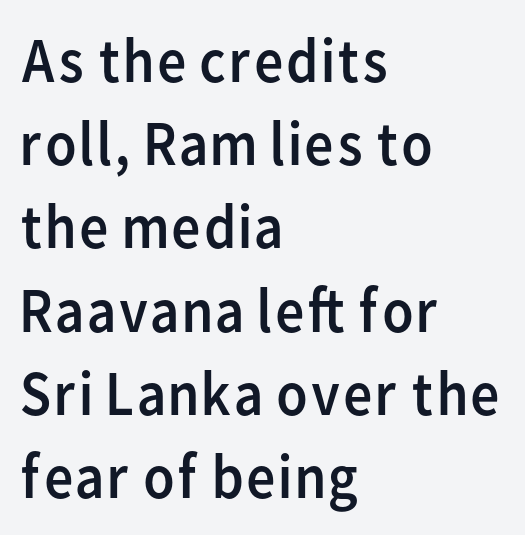
The image shows 64 px regular-weight sans-serif type, upright; set left-aligned, normal line spacing (1.3x), normal letter spacing, not underlined; low stroke contrast and a medium x-height.
